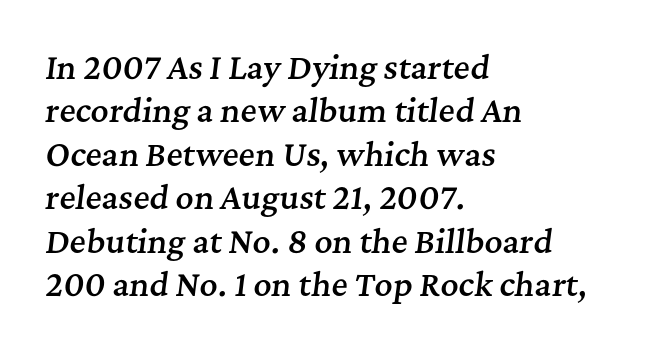
Q: Is the text bold? A: Semi-bold.
Q: Is the text italic (slanted)? A: Yes, it leans right by about 7 degrees.
Q: Is the typeface a serif or a sans-serif typeface? A: Serif.
Q: Is the text underlined? A: No.
Q: How is the paragraph aligned? A: Left-aligned.
Q: Is the spacing between letters normal or unusually wide? A: Normal.
Q: Is the spacing between lines tight, normal or loose? A: Normal.
Q: Width (condensed, normal, or wide)? A: Normal.
Q: Stroke contrast? A: Medium.
Q: x-height? A: Medium.
Q: Monospaced? A: No.
